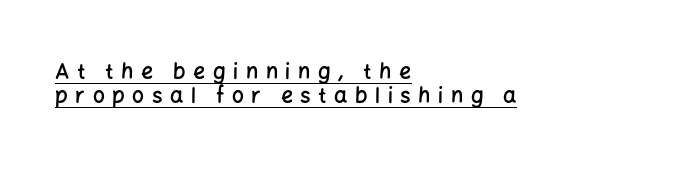
Q: Is the text bold? A: Semi-bold.
Q: Is the text italic (slanted)? A: No, it is upright.
Q: Is the text underlined? A: Yes.
Q: How is the paragraph aligned? A: Left-aligned.
Q: Is the spacing between letters normal or unusually wide? A: Unusually wide.
Q: Is the spacing between lines tight, normal or loose? A: Tight.
